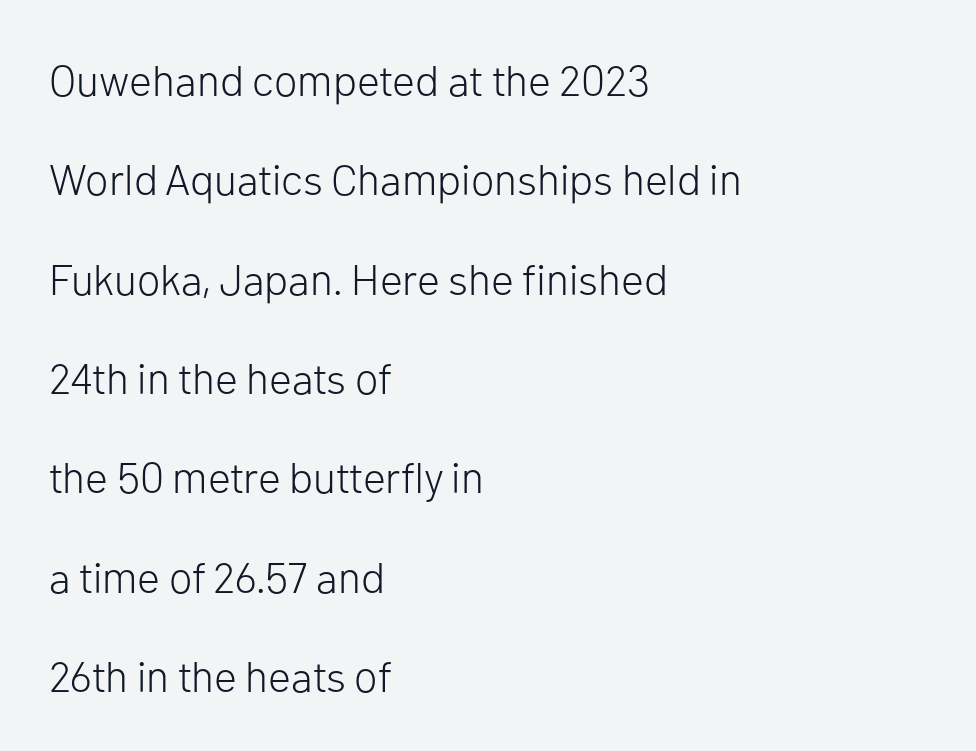
Q: Is the text bold? A: No.
Q: Is the text italic (slanted)? A: No, it is upright.
Q: Is the typeface a serif or a sans-serif typeface? A: Sans-serif.
Q: Is the text underlined? A: No.
Q: How is the paragraph aligned? A: Left-aligned.
Q: Is the spacing between letters normal or unusually wide? A: Normal.
Q: Is the spacing between lines tight, normal or loose? A: Loose.
Q: Width (condensed, normal, or wide)? A: Normal.
Q: Stroke contrast? A: Low.
Q: x-height? A: Medium.
Q: Monospaced? A: No.
